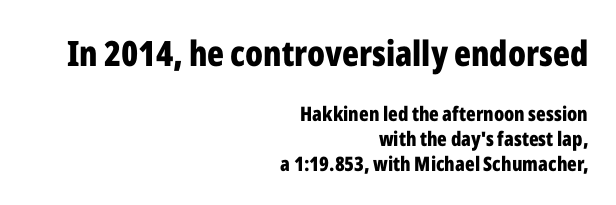
{"serif": "no", "italic": "no", "bold": "yes", "weight": "bold", "width": "condensed", "stroke_contrast": "low", "x_height": "medium", "monospaced": "no", "underline": "no", "align": "right", "line_spacing_ratio": 1.24, "letter_spacing": "normal", "letter_spacing_em": 0.0, "larger_block": "first", "size_ratio": 1.75, "glyph_px": 35}
